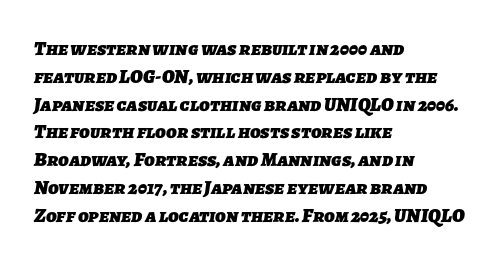
Q: Is the text bold? A: Yes.
Q: Is the text underlined? A: No.
Q: How is the paragraph aligned? A: Left-aligned.
Q: Is the spacing between letters normal or unusually wide? A: Normal.
Q: Is the spacing between lines tight, normal or loose? A: Normal.
